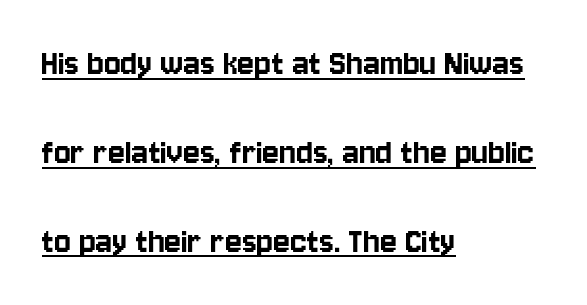
{"serif": "no", "italic": "no", "width": "condensed", "stroke_contrast": "low", "x_height": "large", "monospaced": "no", "underline": "yes", "align": "left", "line_spacing": "loose", "line_spacing_ratio": 2.28, "letter_spacing": "normal", "letter_spacing_em": 0.0, "glyph_px": 39}
